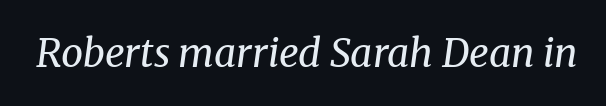
Q: Is the text bold? A: No.
Q: Is the text italic (slanted)? A: Yes, it leans right by about 8 degrees.
Q: Is the typeface a serif or a sans-serif typeface? A: Serif.
Q: Is the text underlined? A: No.
Q: Is the spacing between letters normal or unusually wide? A: Normal.
Q: Width (condensed, normal, or wide)? A: Normal.
Q: Stroke contrast? A: Medium.
Q: x-height? A: Medium.
Q: Monospaced? A: No.
